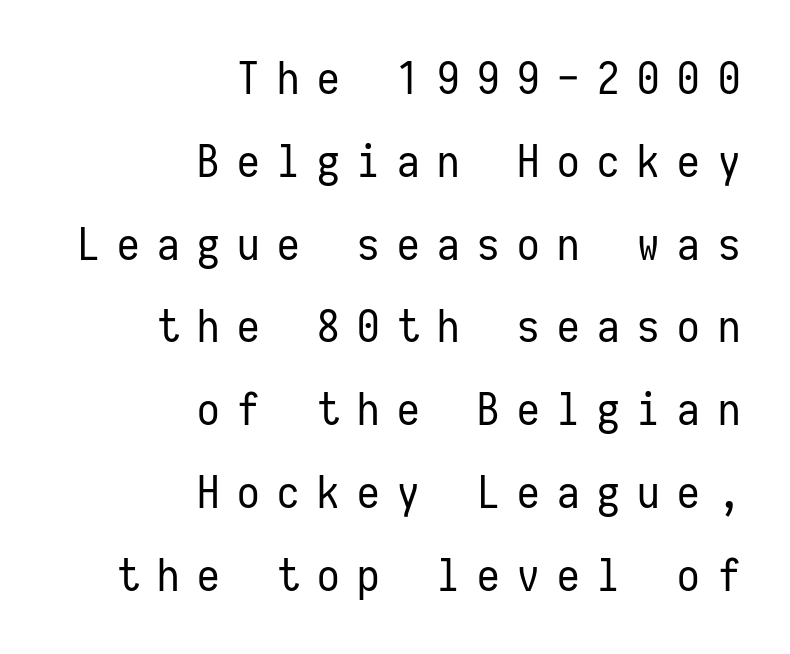
The image shows 45 px regular-weight, condensed sans-serif type, upright, monospaced; set right-aligned, line spacing 1.84x, unusually wide letter spacing (+0.39 em), not underlined; low stroke contrast and a medium x-height.
